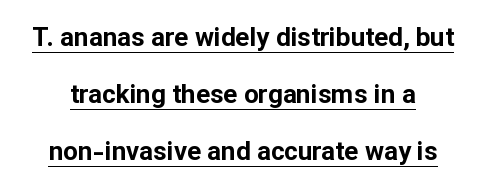
The image shows 26 px bold type, upright; set loose line spacing (2.2x), normal letter spacing, underlined.
